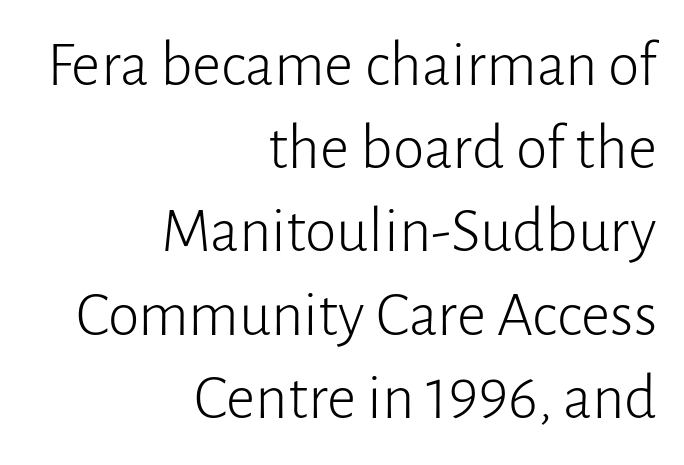
The text block is weighted toward the right margin, trailing off unevenly leftward. Is the type heavy? It reads as light-to-regular instead. Compared with typical paragraphs, the rows here are spaced about the same. This rendering leaves character spacing at its baseline value. Underlining? Definitely not there. The passage shown is typed in a proportional face where columns would drift.
